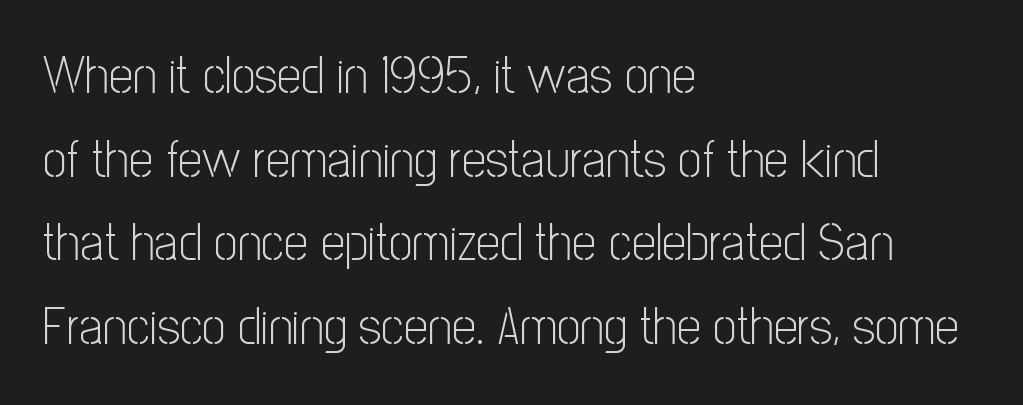
The image shows 53 px light, condensed sans-serif type, upright; set left-aligned, normal line spacing (1.58x), normal letter spacing, not underlined; low stroke contrast and a medium x-height.
